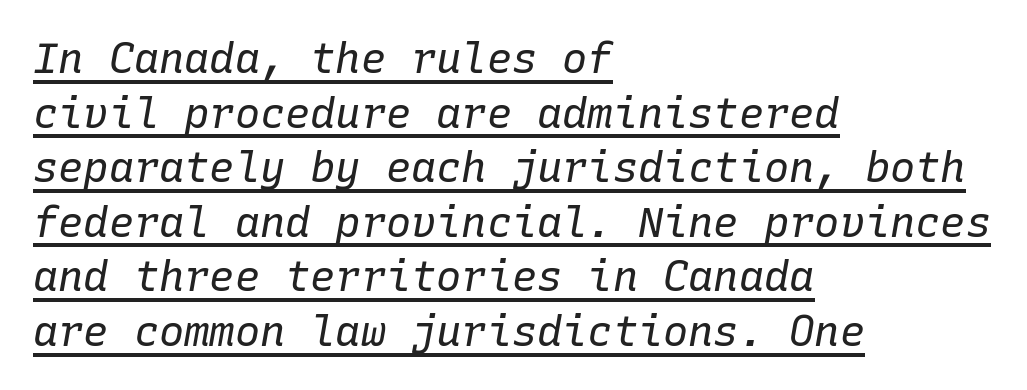
The image shows 42 px regular-weight type, italic (leaning right), monospaced; set left-aligned, normal line spacing (1.3x), normal letter spacing, underlined; low stroke contrast and a medium x-height.
